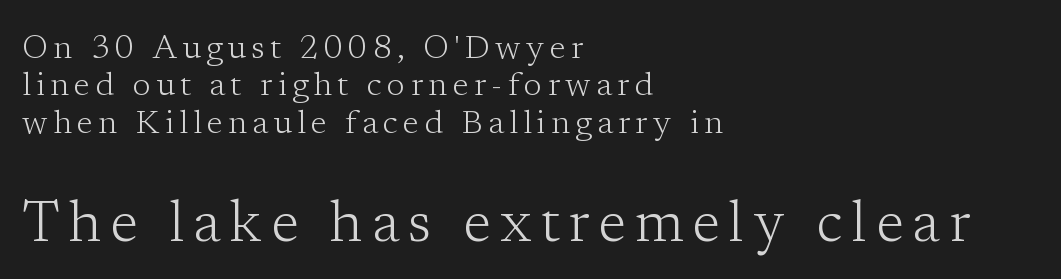
Q: Is the text bold? A: No.
Q: Is the text italic (slanted)? A: No, it is upright.
Q: Is the typeface a serif or a sans-serif typeface? A: Serif.
Q: Is the text underlined? A: No.
Q: How is the paragraph aligned? A: Left-aligned.
Q: Is the spacing between lines tight, normal or loose? A: Tight.
Q: Which block of text is set in a larger size, the first (top) or the second (bottom)? A: The second (bottom) one.
Q: Width (condensed, normal, or wide)? A: Normal.
Q: Stroke contrast? A: Low.
Q: x-height? A: Medium.
Q: Monospaced? A: No.
